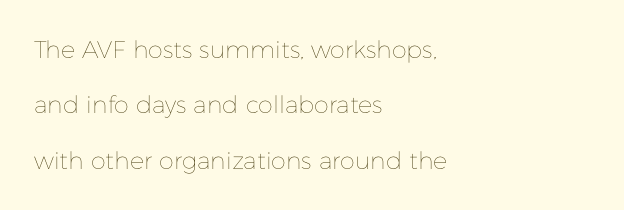
Whoever set this chose breathing room over compactness in the vertical rhythm. The typography opts for an upright posture over an oblique one. The strokes are not fattened; the text isn't bold. The gaps between neighbouring characters are ordinary and unremarkable. Left-aligned paragraph, ragged on the right.
